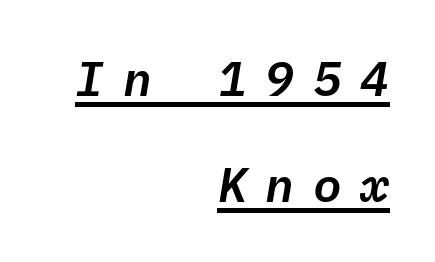
Q: Is the text italic (slanted)? A: Yes, it leans right by about 10 degrees.
Q: Is the text underlined? A: Yes.
Q: How is the paragraph aligned? A: Right-aligned.
Q: Is the spacing between letters normal or unusually wide? A: Unusually wide.
Q: Is the spacing between lines tight, normal or loose? A: Loose.
Q: Width (condensed, normal, or wide)? A: Normal.
Q: Stroke contrast? A: Low.
Q: x-height? A: Medium.
Q: Monospaced? A: Yes.
